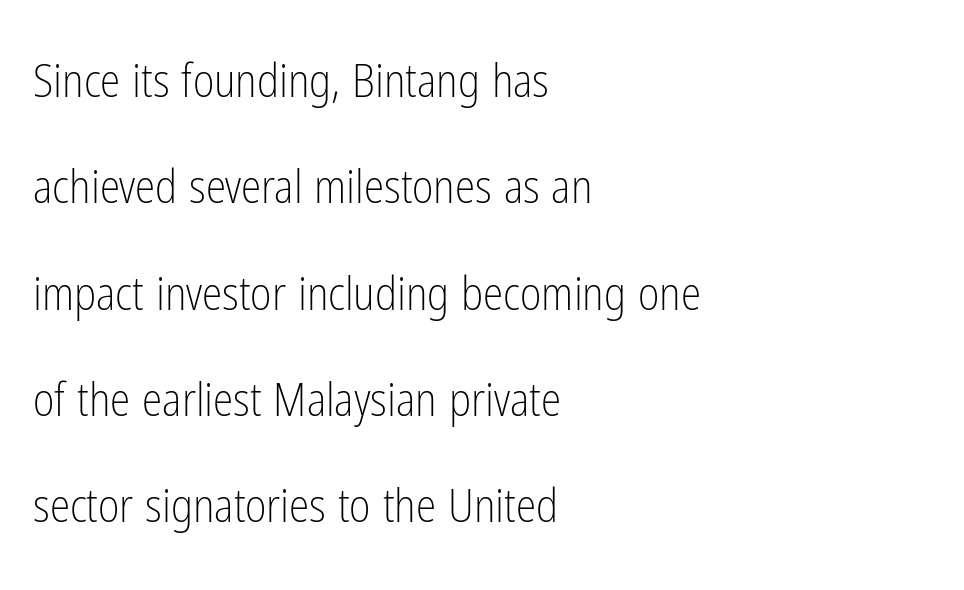
The image shows 46 px light, condensed sans-serif type, upright; set left-aligned, loose line spacing (2.31x), normal letter spacing, not underlined; low stroke contrast and a medium x-height.
